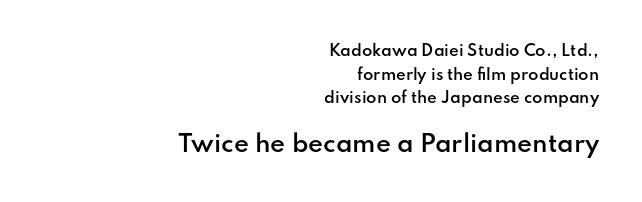
The image shows 23 px text type, upright; set right-aligned, normal line spacing (1.57x), normal letter spacing, not underlined; the second (bottom) block is 1.53x larger.
